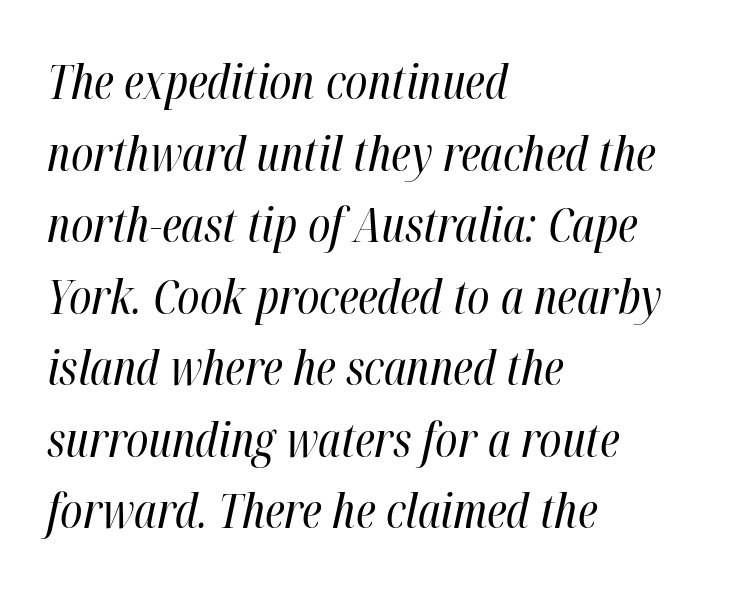
{"italic": "yes", "lean": "right", "slant_degrees": 12, "bold": "no", "weight": "regular", "width": "condensed", "stroke_contrast": "high", "x_height": "medium", "monospaced": "no", "underline": "no", "align": "left", "line_spacing": "normal", "line_spacing_ratio": 1.49, "letter_spacing": "normal", "letter_spacing_em": 0.0, "glyph_px": 48}
